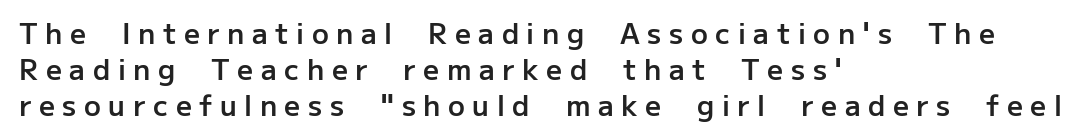
{"serif": "no", "italic": "no", "bold": "semi", "weight": "semibold", "width": "normal", "stroke_contrast": "low", "x_height": "medium", "monospaced": "no", "underline": "no", "align": "left", "line_spacing": "normal", "line_spacing_ratio": 1.29, "letter_spacing": "wide", "letter_spacing_em": 0.27, "glyph_px": 28}
